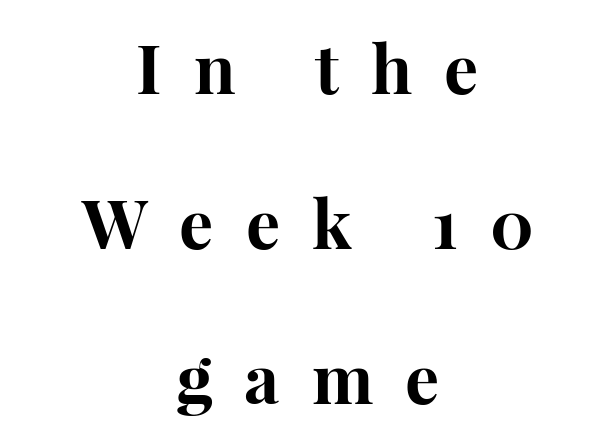
{"serif": "yes", "italic": "no", "bold": "yes", "weight": "bold", "width": "normal", "stroke_contrast": "high", "x_height": "medium", "monospaced": "no", "underline": "no", "align": "center", "line_spacing": "loose", "line_spacing_ratio": 2.28, "letter_spacing": "wide", "letter_spacing_em": 0.47, "glyph_px": 68}
